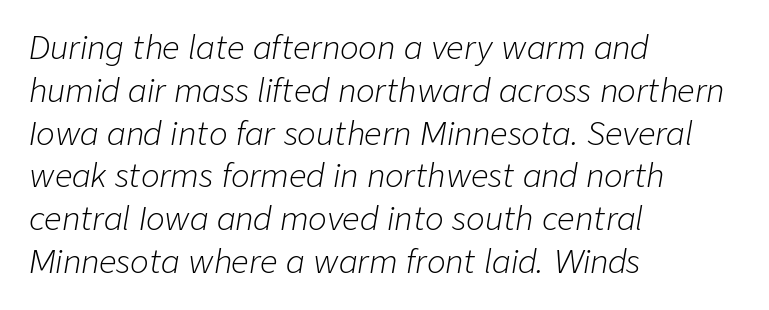
Q: Is the text bold? A: No.
Q: Is the text italic (slanted)? A: Yes, it leans right by about 9 degrees.
Q: Is the text underlined? A: No.
Q: How is the paragraph aligned? A: Left-aligned.
Q: Is the spacing between letters normal or unusually wide? A: Normal.
Q: Is the spacing between lines tight, normal or loose? A: Normal.
Q: Width (condensed, normal, or wide)? A: Normal.
Q: Stroke contrast? A: Low.
Q: x-height? A: Medium.
Q: Monospaced? A: No.
